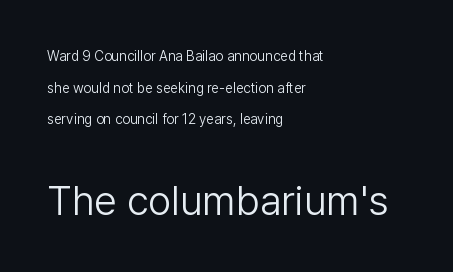
Block two is the big one; block one sits smaller above it. The zone under the glyphs is completely vacant. Horizontally, the lines are justified to the leading edge only. A typesetter would mark this as roman, not italic. No letter is thick-stroked: the sample isn't bold.
